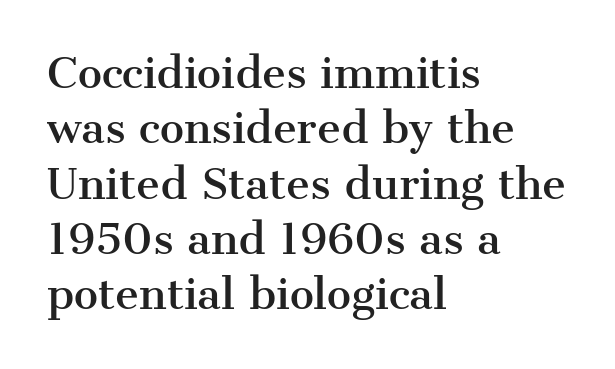
The image shows 41 px serif type, upright; set left-aligned, normal line spacing (1.35x), normal letter spacing, not underlined; medium stroke contrast and a medium x-height.
